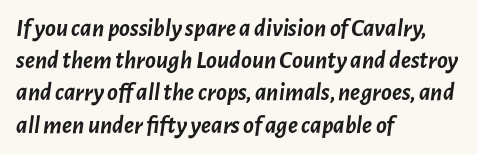
Regular leading. In terms of posture, this sample is oblique. Each word holds together tightly as a unit, with standard inter-letter gaps. The letters are bold, with thick, heavy strokes. Quick note: underline off.
